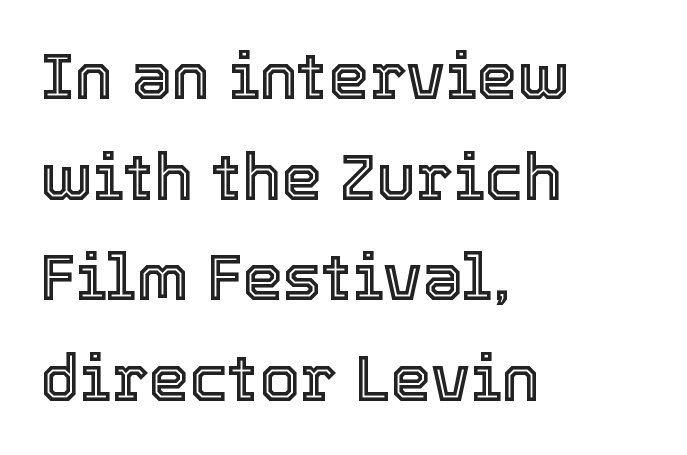
Compared with typical paragraphs, the rows here are spaced about the same. Proportional: the letters do not fall into vertical columns. Characters follow at the spacing the type designer built in. Horizontal alignment here is leftward, the default for most running prose.
